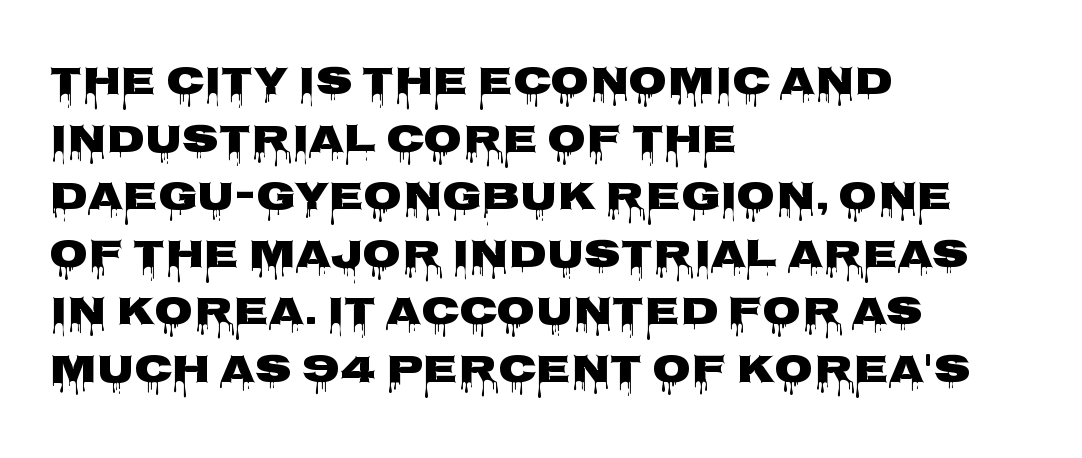
The image shows 40 px wide sans-serif type, upright; set left-aligned, normal line spacing (1.44x), normal letter spacing, not underlined; low stroke contrast and a large x-height.
